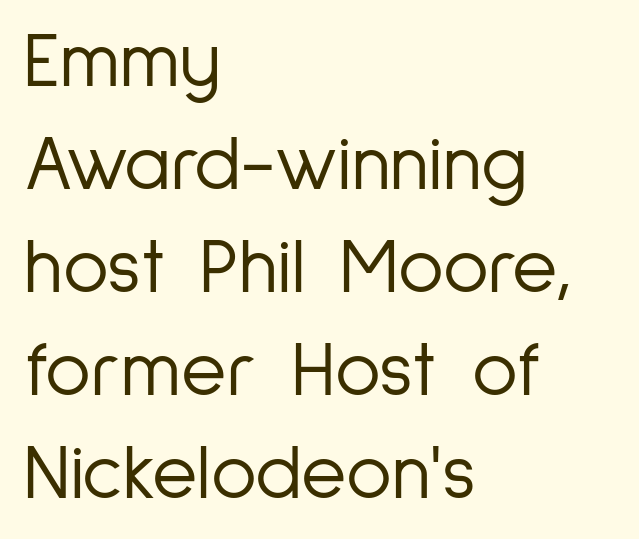
The image shows 78 px light, condensed sans-serif type, upright; set left-aligned, normal line spacing (1.32x), normal letter spacing, not underlined; low stroke contrast and a medium x-height.
